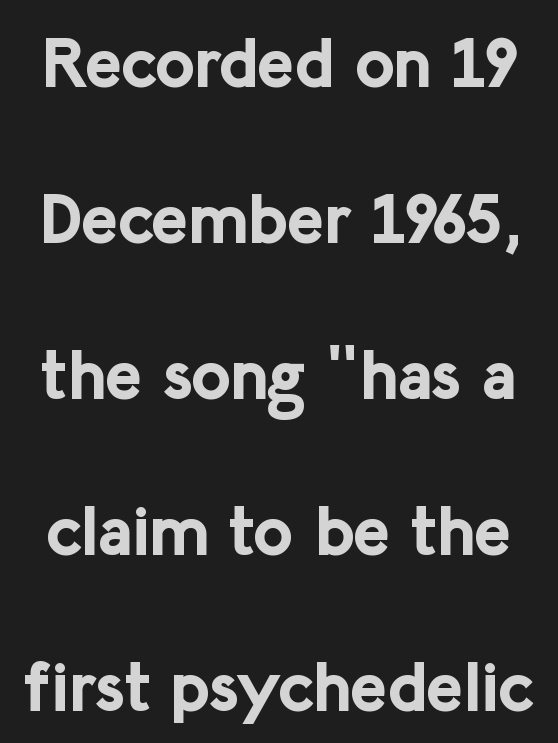
The image shows 69 px bold sans-serif type, upright; set loose line spacing (2.26x), normal letter spacing, not underlined; low stroke contrast and a medium x-height.
